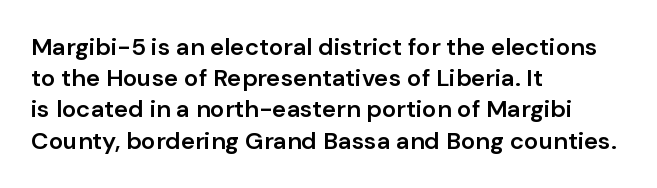
The image shows 24 px text type, upright; set left-aligned, normal line spacing (1.3x), normal letter spacing, not underlined.
